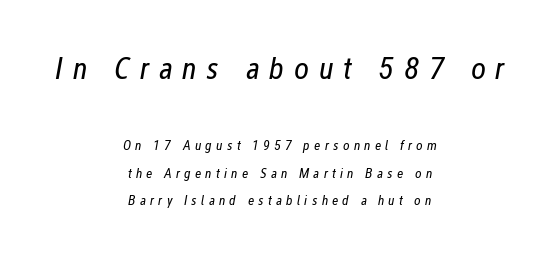
The letters in the upper block stand taller than those in the block below. The vertical gap from one line to the next is large. These lines are centered, leaving both edges ragged. The letters are slanted; this is an italic face. Think of a printed novel: that variable character pitch is what you see here. Compared with typical body copy, the letter spacing here is much looser.
